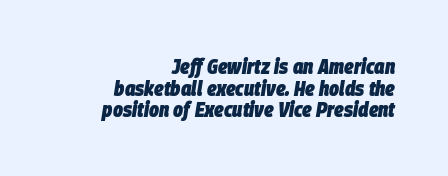
The image shows 21 px bold type, italic (leaning right); set right-aligned, tight line spacing (1.03x), normal letter spacing, not underlined.
